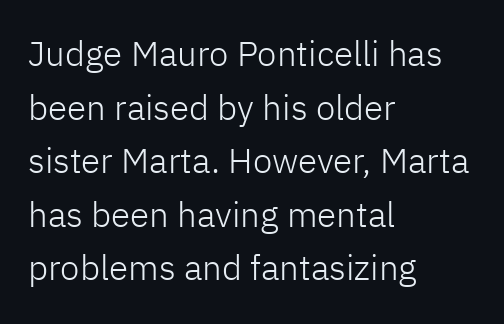
The image shows 35 px light sans-serif type, upright; set left-aligned, normal line spacing (1.53x), normal letter spacing, not underlined; low stroke contrast and a medium x-height.
